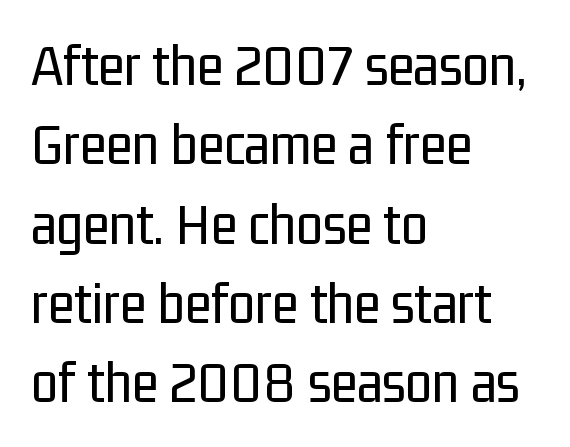
{"serif": "no", "italic": "no", "bold": "no", "weight": "regular", "width": "condensed", "stroke_contrast": "low", "x_height": "medium", "monospaced": "no", "underline": "no", "align": "left", "line_spacing": "normal", "line_spacing_ratio": 1.3, "letter_spacing": "normal", "letter_spacing_em": 0.0, "glyph_px": 61}
